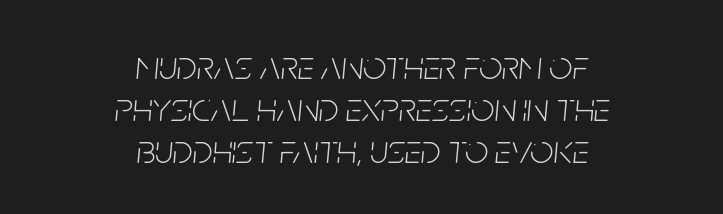
Q: Is the text bold? A: No.
Q: Is the text italic (slanted)? A: Yes, it leans right by about 5 degrees.
Q: Is the text underlined? A: No.
Q: How is the paragraph aligned? A: Centered.
Q: Is the spacing between letters normal or unusually wide? A: Normal.
Q: Is the spacing between lines tight, normal or loose? A: Tight.
Q: Width (condensed, normal, or wide)? A: Condensed.
Q: Stroke contrast? A: Low.
Q: x-height? A: Large.
Q: Monospaced? A: No.
